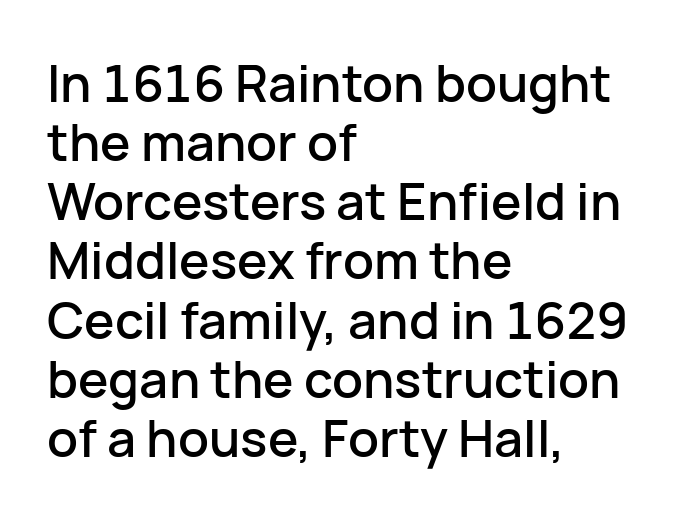
The image shows 51 px sans-serif type, upright; set left-aligned, line spacing 1.16x, normal letter spacing, not underlined; low stroke contrast and a medium x-height.
